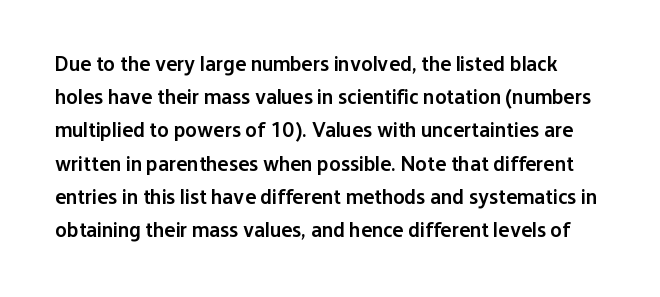
{"italic": "no", "bold": "semi", "underline": "no", "line_spacing": "normal", "line_spacing_ratio": 1.58, "letter_spacing": "normal", "letter_spacing_em": 0.0, "glyph_px": 21}
